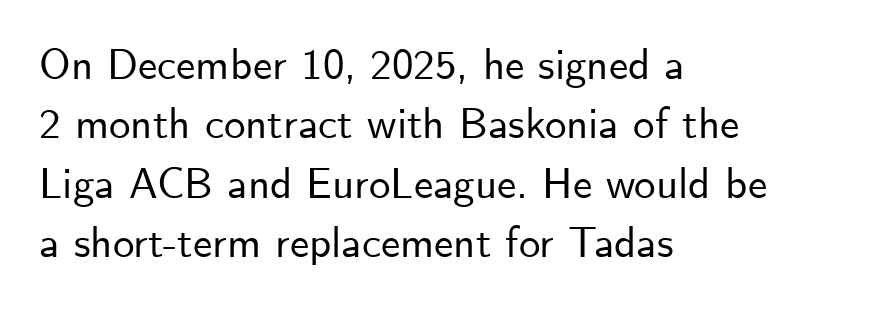
Line starts are locked; line ends wander. No italicization has been applied; the sample stays upright. Type style note: lacks serifs. Normally led — the rows are evenly, conventionally spaced.
